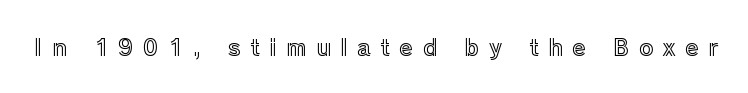
The image shows 22 px text type, upright; set unusually wide letter spacing (+0.44 em), not underlined.
